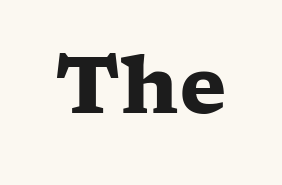
The image shows 78 px heavy, wide serif type, upright; set normal letter spacing, not underlined; low stroke contrast and a medium x-height.
